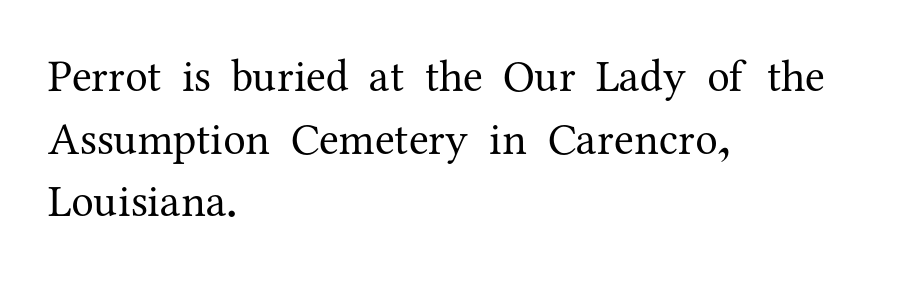
Quick note: underline off. Each letter's strokes conclude with small projecting serifs. Honestly, the row spacing looks completely unremarkable. Characters follow at the spacing the type designer built in. These glyphs show unthickened strokes, regular width or finer.
